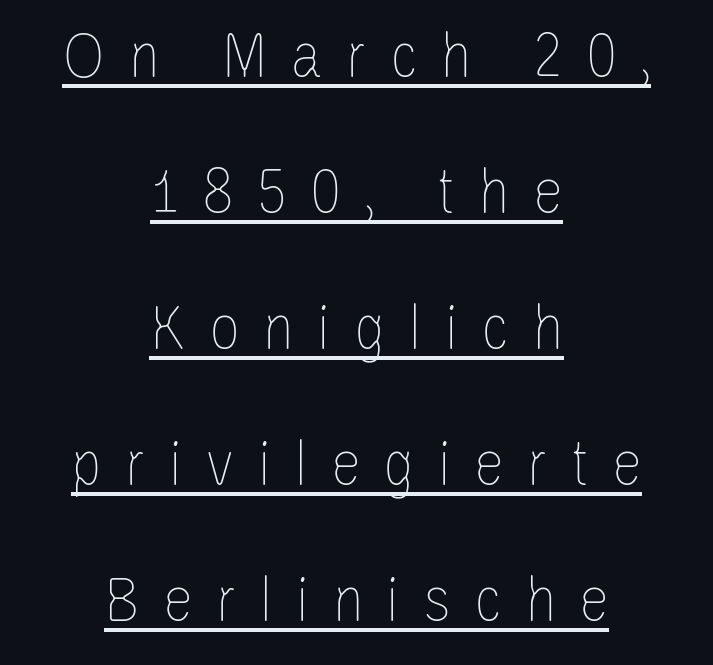
Q: Is the text bold? A: No.
Q: Is the text italic (slanted)? A: No, it is upright.
Q: Is the text underlined? A: Yes.
Q: How is the paragraph aligned? A: Centered.
Q: Is the spacing between letters normal or unusually wide? A: Unusually wide.
Q: Is the spacing between lines tight, normal or loose? A: Loose.
Q: Width (condensed, normal, or wide)? A: Condensed.
Q: Stroke contrast? A: Low.
Q: x-height? A: Large.
Q: Monospaced? A: No.
